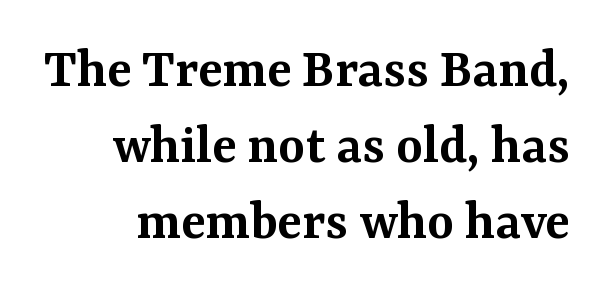
In terms of posture, this sample is upright. The lines sit at an ordinary, default distance from one another. Does extra space separate the letters? No, they use regular spacing. This sample has the flowing, uneven cadence of proportional lettering. Unmarked baselines from the first word to the last. Summary of weight: moderately heavy, a semibold.
